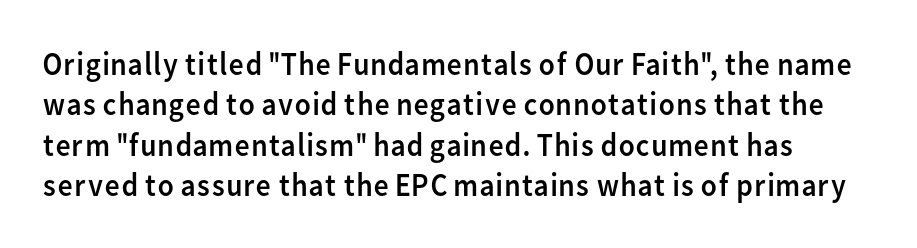
The image shows 33 px regular-weight sans-serif type, upright; set line spacing 1.22x, normal letter spacing, not underlined; low stroke contrast and a medium x-height.
